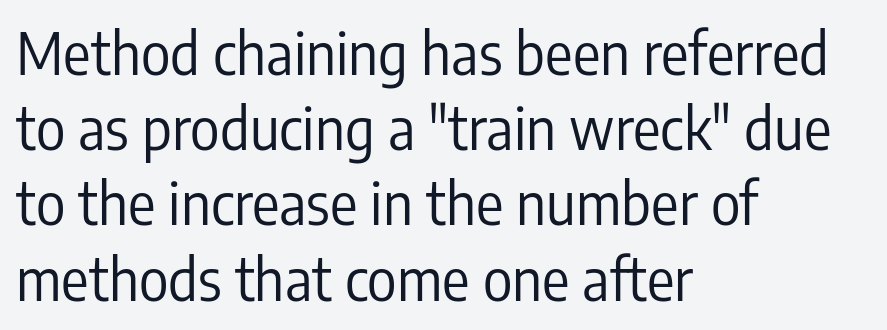
The image shows 57 px regular-weight, condensed sans-serif type, upright; set left-aligned, normal line spacing (1.32x), normal letter spacing, not underlined; low stroke contrast and a medium x-height.
